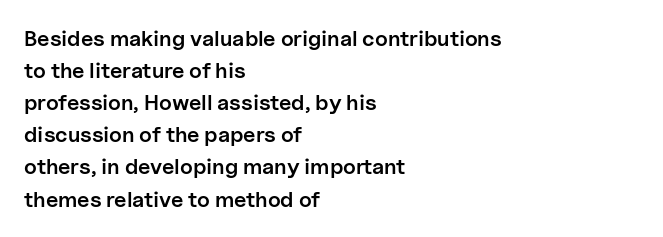
Q: Is the text bold? A: Semi-bold.
Q: Is the text italic (slanted)? A: No, it is upright.
Q: Is the text underlined? A: No.
Q: How is the paragraph aligned? A: Left-aligned.
Q: Is the spacing between letters normal or unusually wide? A: Normal.
Q: Is the spacing between lines tight, normal or loose? A: Normal.
